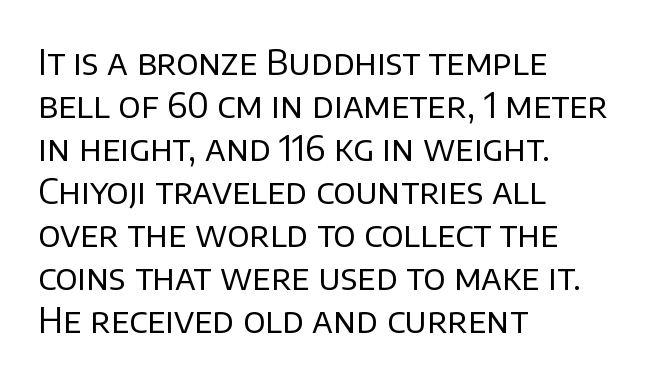
The rendering uses natural spacing where letterforms have individual widths. Look at the tracking — it's just the regular setting, nothing added. Regarding serifs, this sample does without them. The specimen reads as upright at a glance. Type without underlining. Typeset ragged right — the left edge is the straight one.
